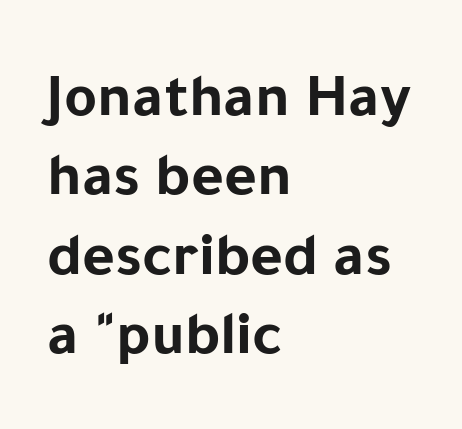
{"serif": "no", "italic": "no", "bold": "yes", "weight": "bold", "width": "normal", "stroke_contrast": "low", "x_height": "medium", "monospaced": "no", "underline": "no", "align": "left", "line_spacing": "normal", "line_spacing_ratio": 1.26, "letter_spacing": "normal", "letter_spacing_em": 0.0, "glyph_px": 63}
